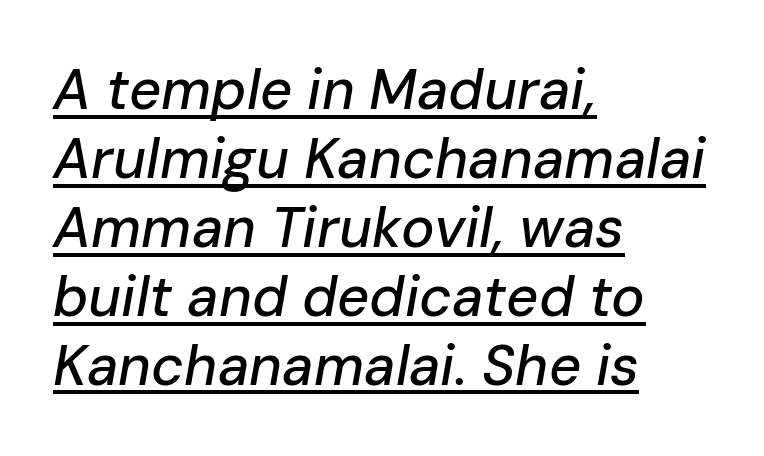
The lines in this sample share a left origin and differ only in where they stop. The specimen includes a rule beneath the text block's lines. The letters advance in unequal steps, a hallmark of proportional type. The rendering keeps characters at their native spacing.
